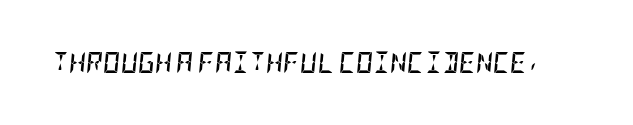
The image shows 21 px bold type, italic (leaning right); set normal letter spacing, not underlined.
